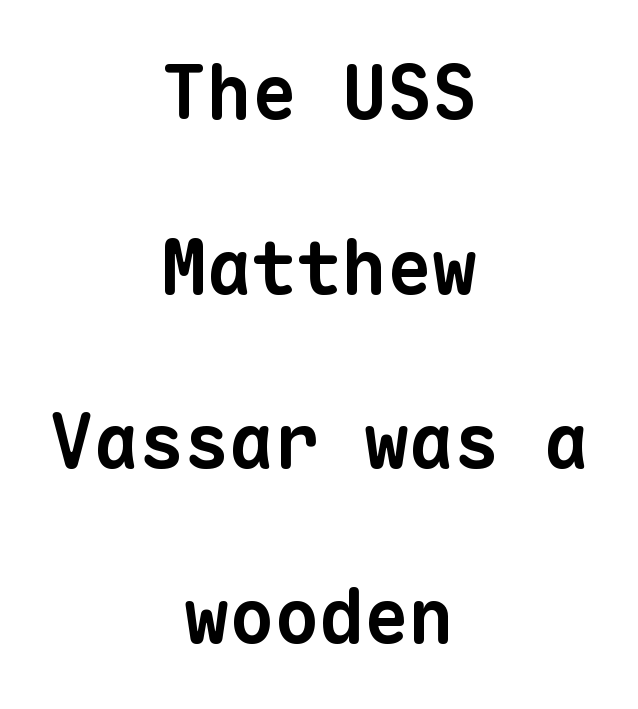
The image shows 75 px bold sans-serif type, monospaced; set centered, loose line spacing (2.33x), normal letter spacing, not underlined; low stroke contrast and a medium x-height.
